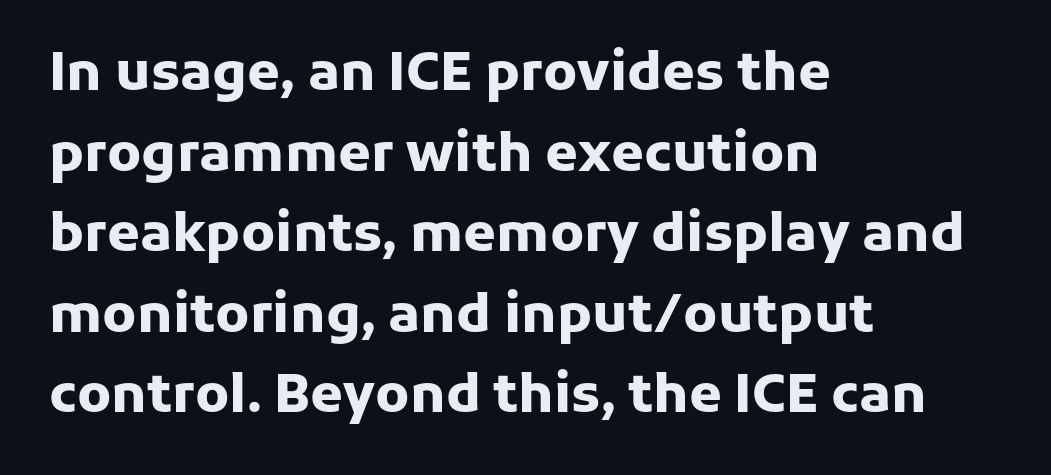
Looks like regular typesetting: each glyph gets only the width it needs. Italic? Not at all — the glyphs are vertical. Observe the ordinary spacing: letters are neighbours, not strangers. The typesetter chose a ragged-right arrangement here. Stroke terminals: plain, sans-serif. Does the leading feel generous? No, just average.
